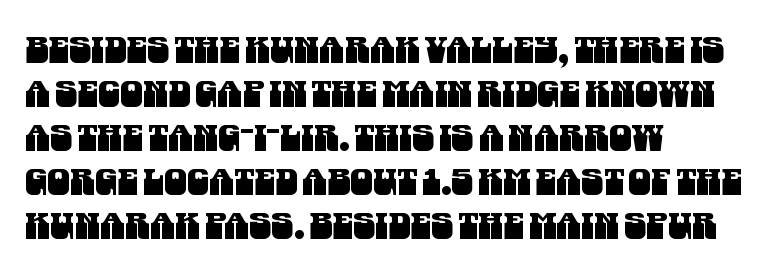
Is this a fixed-width face? No — the glyphs have proportional, varying widths. There is no visible air inserted between adjacent glyphs. Grotesque or geometric, the face here clearly has no serifs. Caption: multi-line text, flush left, ragged right.
